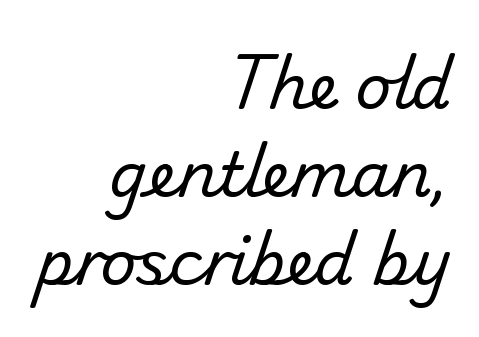
Q: Is the text bold? A: No.
Q: Is the typeface a serif or a sans-serif typeface? A: Sans-serif.
Q: Is the text underlined? A: No.
Q: How is the paragraph aligned? A: Right-aligned.
Q: Is the spacing between letters normal or unusually wide? A: Normal.
Q: Is the spacing between lines tight, normal or loose? A: Normal.
Q: Width (condensed, normal, or wide)? A: Normal.
Q: Stroke contrast? A: Low.
Q: x-height? A: Small.
Q: Monospaced? A: No.
